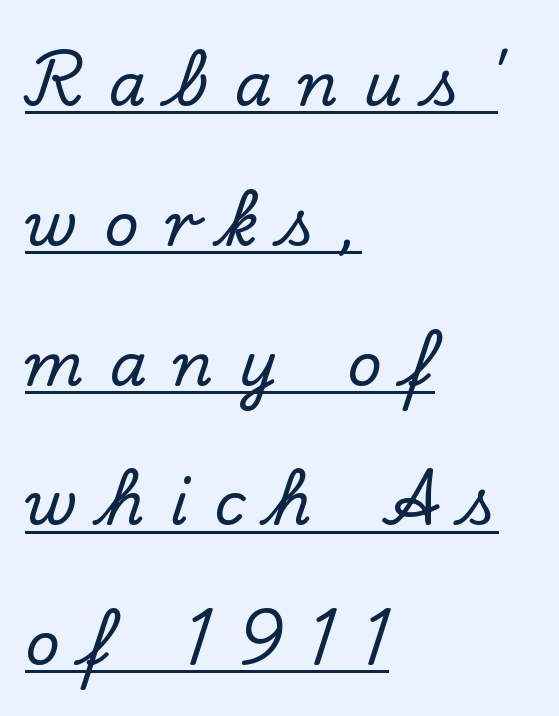
The image shows 60 px serif type; set left-aligned, loose line spacing (2.33x), unusually wide letter spacing (+0.43 em), underlined; low stroke contrast and a small x-height.
